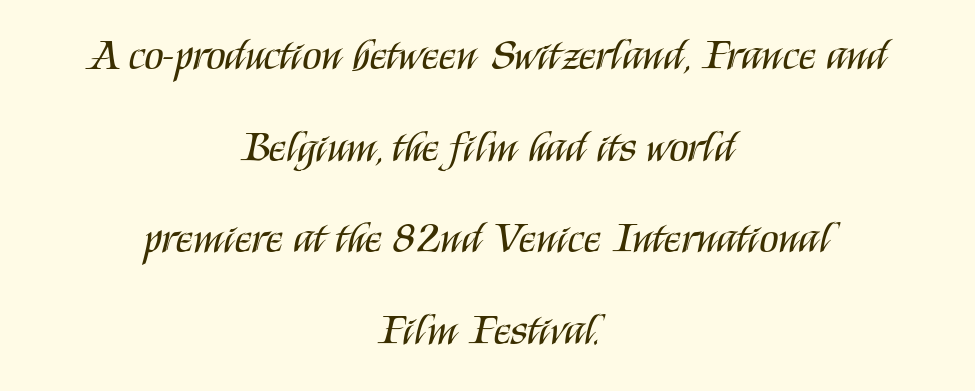
The image shows 44 px regular-weight, condensed sans-serif type; set centered, loose line spacing (2.08x), normal letter spacing, not underlined; medium stroke contrast and a large x-height.
